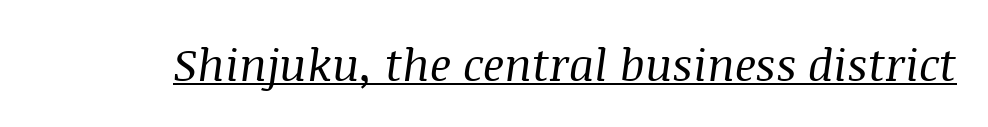
The image shows 45 px regular-weight serif type, italic (leaning right); set normal letter spacing, underlined; medium stroke contrast and a large x-height.
